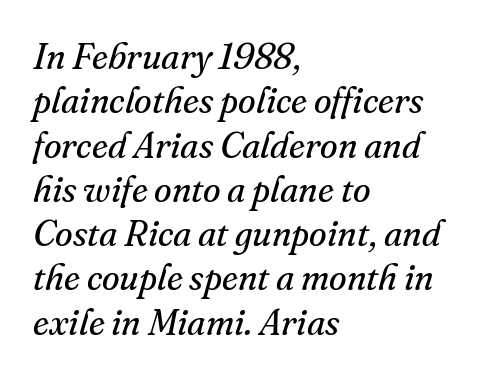
Q: Is the text bold? A: No.
Q: Is the text italic (slanted)? A: Yes, it leans right by about 16 degrees.
Q: Is the typeface a serif or a sans-serif typeface? A: Serif.
Q: Is the text underlined? A: No.
Q: How is the paragraph aligned? A: Left-aligned.
Q: Is the spacing between letters normal or unusually wide? A: Normal.
Q: Width (condensed, normal, or wide)? A: Normal.
Q: Stroke contrast? A: Medium.
Q: x-height? A: Small.
Q: Monospaced? A: No.
